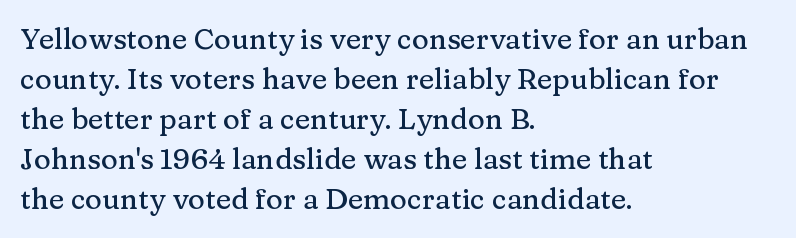
{"serif": "yes", "italic": "no", "width": "normal", "stroke_contrast": "medium", "x_height": "medium", "monospaced": "no", "underline": "no", "align": "left", "line_spacing": "normal", "line_spacing_ratio": 1.38, "letter_spacing": "normal", "letter_spacing_em": 0.0, "glyph_px": 29}
